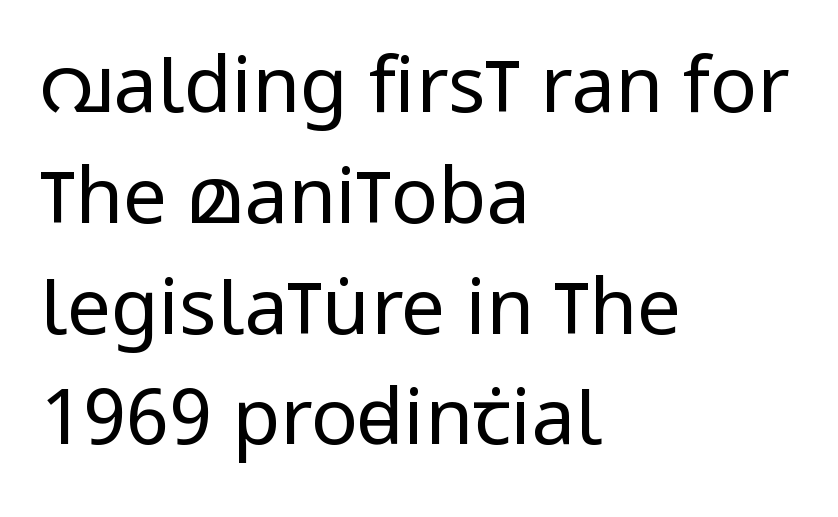
The image shows 78 px regular-weight, condensed sans-serif type, upright; set left-aligned, normal line spacing (1.42x), normal letter spacing, not underlined; low stroke contrast and a large x-height.
